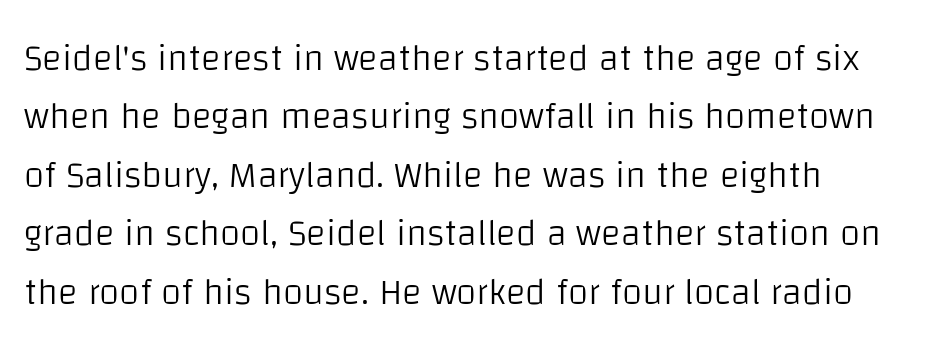
The image shows 37 px light sans-serif type, upright; set left-aligned, normal line spacing (1.58x), normal letter spacing, not underlined; low stroke contrast and a large x-height.
